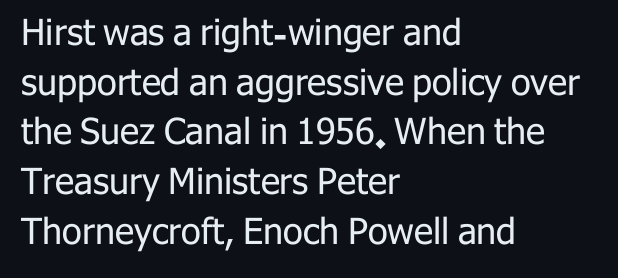
The image shows 36 px regular-weight sans-serif type, upright; set left-aligned, normal line spacing (1.38x), normal letter spacing, not underlined; low stroke contrast and a medium x-height.
